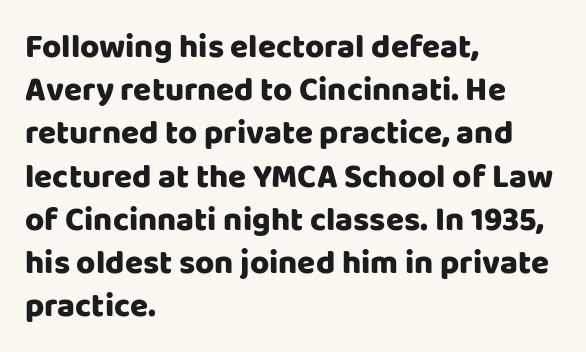
Unmarked baselines from the first word to the last. The rag falls on the right side of this text block. Standard letterfit; no display-style spreading of the glyphs. Look at the bottom of the vertical strokes: they stop flat, with no serifs. Spacing verdict: proportional, widths tailored to each character.
